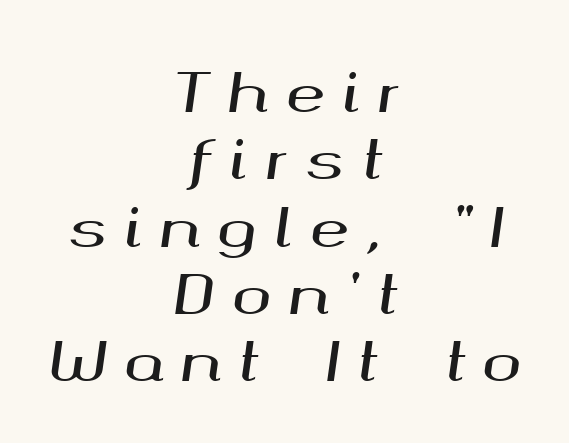
Q: Is the text italic (slanted)? A: Yes, it leans right by about 8 degrees.
Q: Is the text underlined? A: No.
Q: How is the paragraph aligned? A: Centered.
Q: Is the spacing between letters normal or unusually wide? A: Unusually wide.
Q: Is the spacing between lines tight, normal or loose? A: Normal.
Q: Width (condensed, normal, or wide)? A: Wide.
Q: Stroke contrast? A: Medium.
Q: x-height? A: Medium.
Q: Monospaced? A: No.
